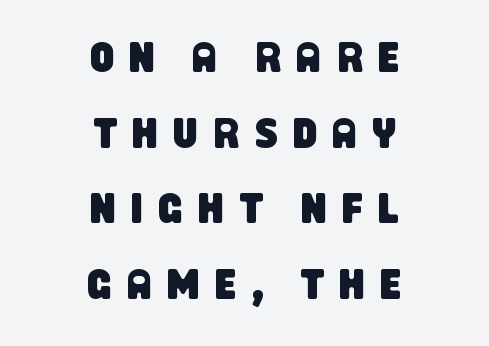
{"serif": "no", "width": "condensed", "stroke_contrast": "low", "x_height": "large", "monospaced": "no", "underline": "no", "align": "center", "line_spacing_ratio": 1.8, "letter_spacing": "wide", "letter_spacing_em": 0.36, "glyph_px": 42}
